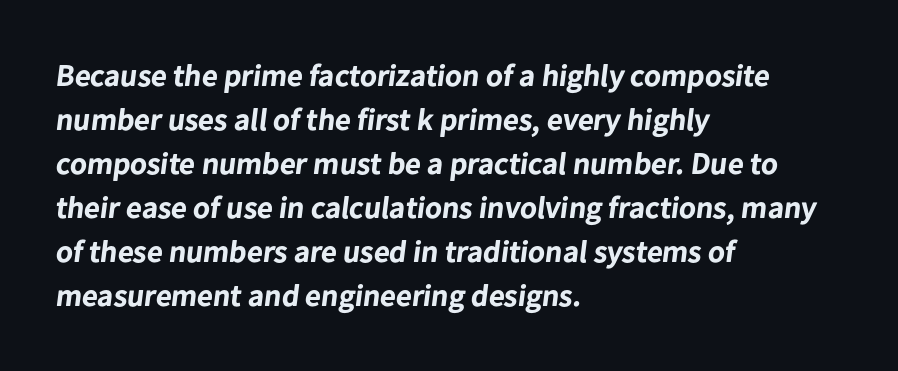
The image shows 31 px bold sans-serif type; set left-aligned, normal line spacing (1.42x), normal letter spacing, not underlined; low stroke contrast and a medium x-height.
